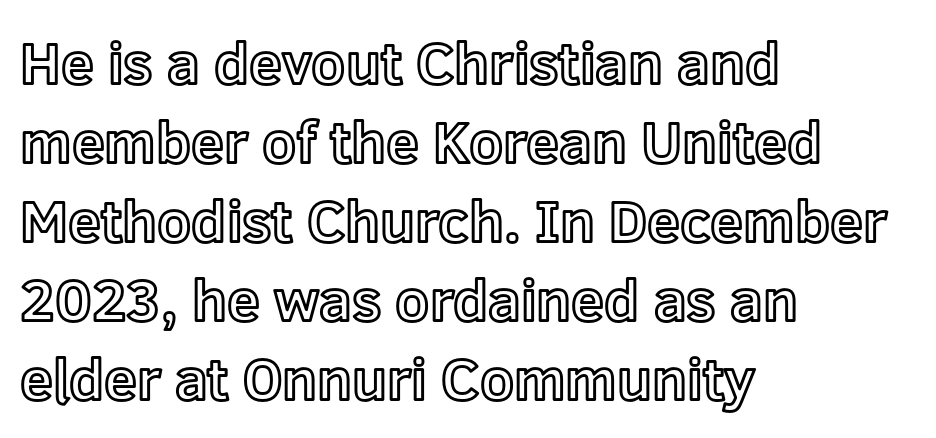
{"italic": "no", "width": "normal", "x_height": "medium", "monospaced": "no", "underline": "no", "align": "left", "line_spacing": "normal", "line_spacing_ratio": 1.34, "letter_spacing": "normal", "letter_spacing_em": 0.0, "glyph_px": 59}
